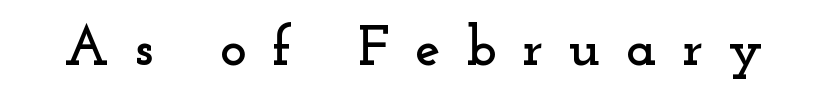
Each letter keeps its own natural width here, so spacing adapts to shape. Lines of text with bare space underneath. The passage shown is typeset with a serif family. The lettering stays uniformly vertical, giving the passage a roman look. The gaps between neighbouring characters are conspicuously large.
